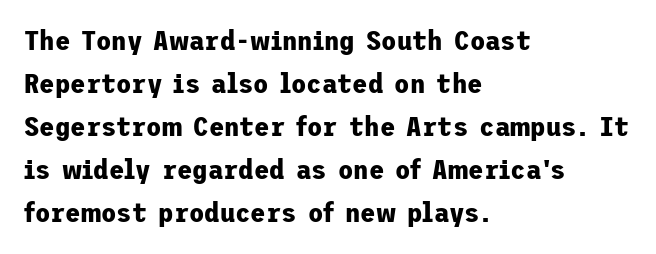
The image shows 28 px bold sans-serif type, upright; set left-aligned, normal line spacing (1.54x), normal letter spacing, not underlined; low stroke contrast and a medium x-height.
